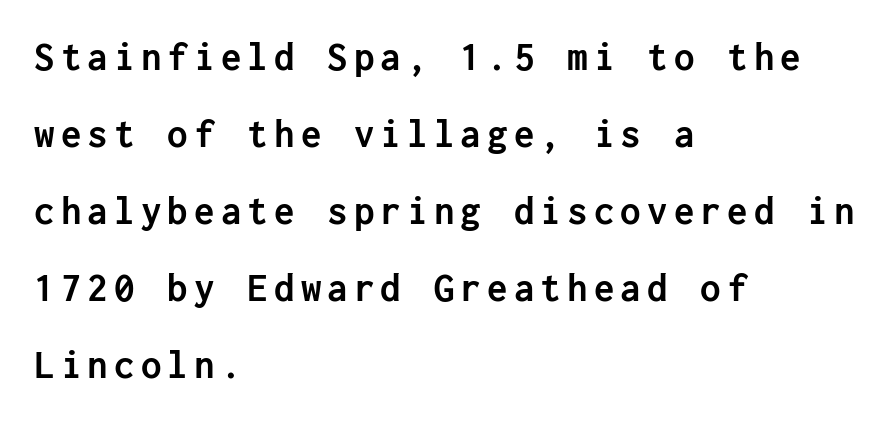
The setting favours the left margin, as ordinary paragraphs usually do. Nothing sits at the stroke ends, so this counts as sans-serif. Posture: vertical. No word sits above an underline. The passage shown is emphatically bold.
